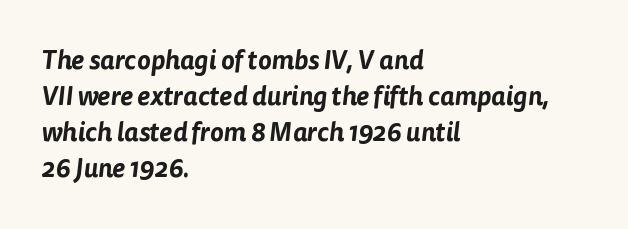
The image shows 26 px text type; set left-aligned, normal line spacing (1.38x), normal letter spacing, not underlined.
